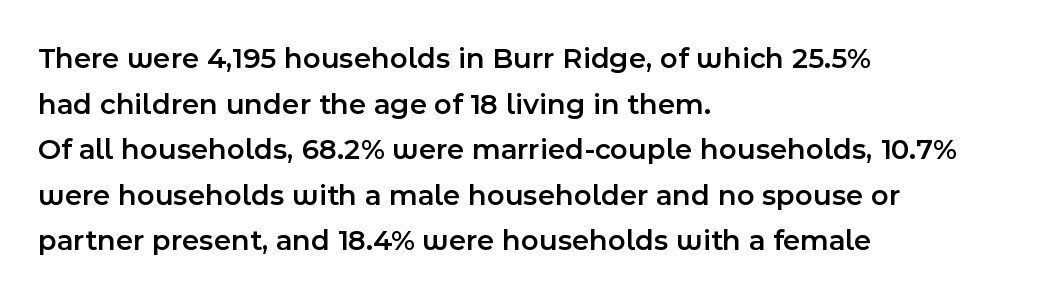
{"serif": "no", "italic": "no", "bold": "semi", "weight": "semibold", "width": "normal", "x_height": "medium", "monospaced": "no", "underline": "no", "align": "left", "line_spacing": "normal", "line_spacing_ratio": 1.52, "letter_spacing": "normal", "letter_spacing_em": 0.0, "glyph_px": 30}
